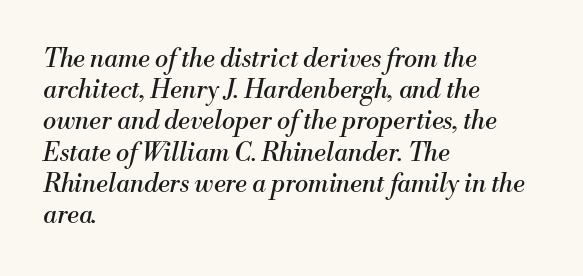
{"italic": "yes", "lean": "right", "slant_degrees": 13, "bold": "no", "underline": "no", "align": "left", "line_spacing": "normal", "line_spacing_ratio": 1.25, "letter_spacing": "normal", "letter_spacing_em": 0.0, "glyph_px": 25}
